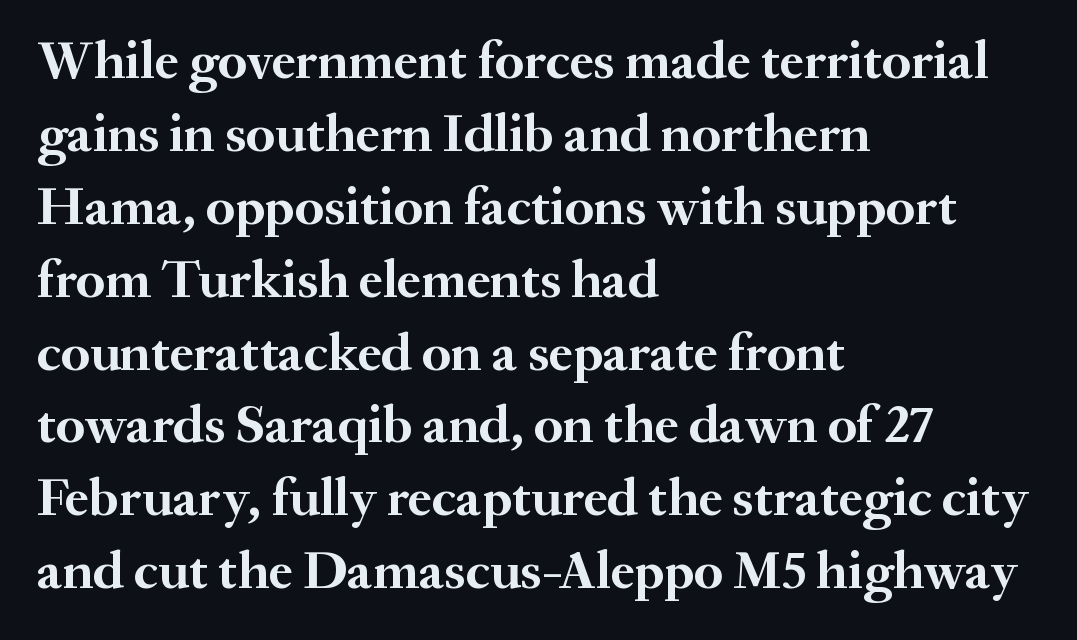
Q: Is the text bold? A: Yes.
Q: Is the text italic (slanted)? A: No, it is upright.
Q: Is the typeface a serif or a sans-serif typeface? A: Serif.
Q: Is the text underlined? A: No.
Q: How is the paragraph aligned? A: Left-aligned.
Q: Is the spacing between letters normal or unusually wide? A: Normal.
Q: Is the spacing between lines tight, normal or loose? A: Normal.
Q: Width (condensed, normal, or wide)? A: Normal.
Q: Stroke contrast? A: Medium.
Q: x-height? A: Small.
Q: Monospaced? A: No.
